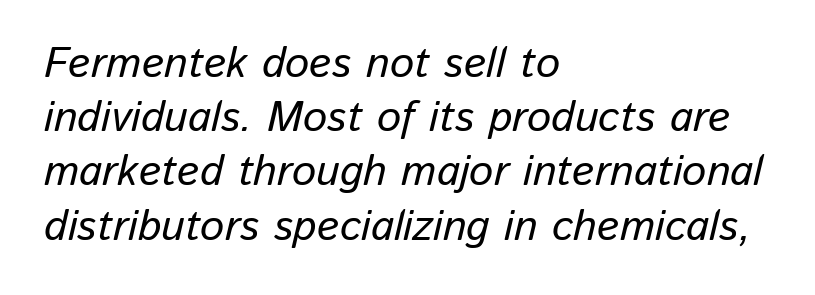
Q: Is the text italic (slanted)? A: Yes, it leans right by about 13 degrees.
Q: Is the text underlined? A: No.
Q: How is the paragraph aligned? A: Left-aligned.
Q: Is the spacing between letters normal or unusually wide? A: Normal.
Q: Is the spacing between lines tight, normal or loose? A: Normal.
Q: Width (condensed, normal, or wide)? A: Normal.
Q: Stroke contrast? A: Low.
Q: x-height? A: Medium.
Q: Monospaced? A: No.
